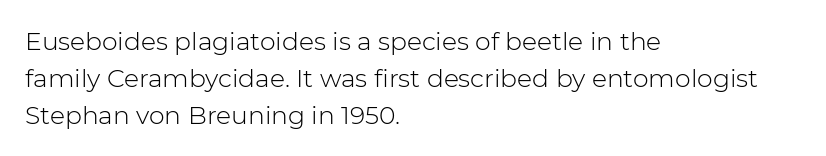
A typesetter would call this leading conventional body-copy spacing. Descender tails drop into unmarked territory. Visually the block forms a straight wall on the left and a jagged coastline on the right. Do the letters lean? They stand straight.
